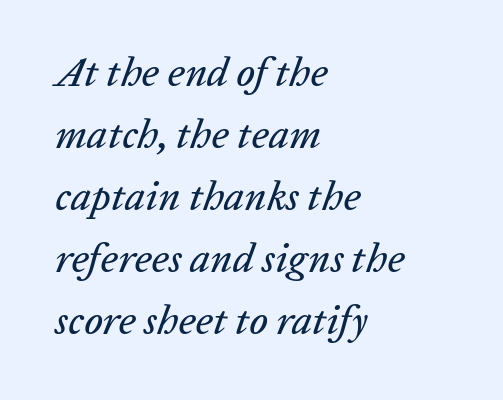
{"italic": "yes", "lean": "right", "slant_degrees": 20, "width": "normal", "stroke_contrast": "low", "x_height": "medium", "monospaced": "no", "underline": "no", "align": "left", "line_spacing": "normal", "line_spacing_ratio": 1.51, "letter_spacing": "normal", "letter_spacing_em": 0.0, "glyph_px": 41}
